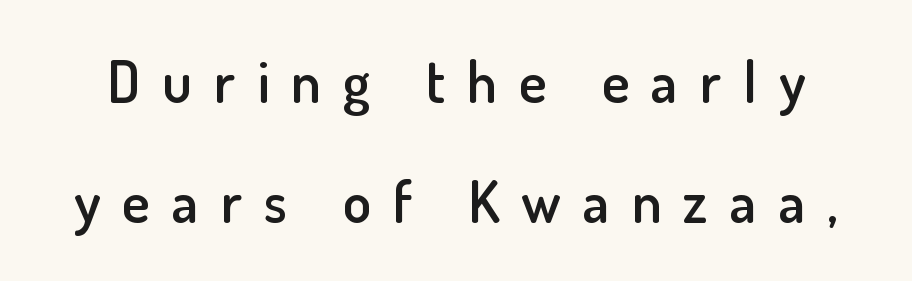
Q: Is the text bold? A: Semi-bold.
Q: Is the text italic (slanted)? A: No, it is upright.
Q: Is the typeface a serif or a sans-serif typeface? A: Sans-serif.
Q: Is the text underlined? A: No.
Q: Is the spacing between letters normal or unusually wide? A: Unusually wide.
Q: Is the spacing between lines tight, normal or loose? A: Loose.
Q: Width (condensed, normal, or wide)? A: Normal.
Q: Stroke contrast? A: Low.
Q: x-height? A: Small.
Q: Monospaced? A: No.
